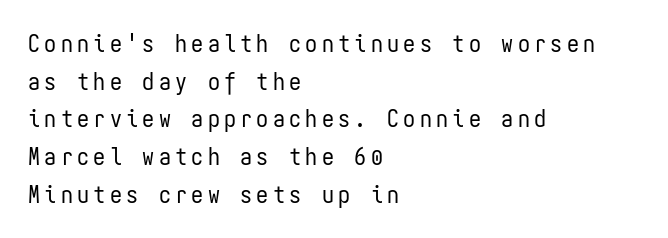
The font sits on the lighter half of the weight spectrum, regular included. Posture: vertical. Notice how descenders clear the ascenders below comfortably — that's standard leading. Short and long lines alike share a common starting point at left. Only glyphs here, with clear space below each row.
